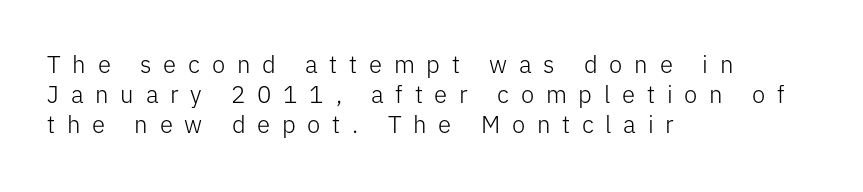
Q: Is the text bold? A: No.
Q: Is the text italic (slanted)? A: No, it is upright.
Q: Is the text underlined? A: No.
Q: How is the paragraph aligned? A: Left-aligned.
Q: Is the spacing between letters normal or unusually wide? A: Unusually wide.
